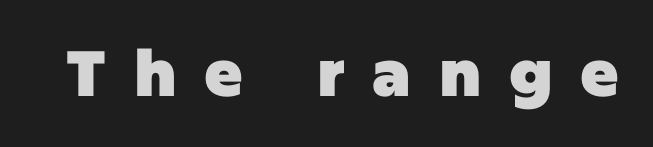
Each row of text sits above clean, open space. The letters are spread apart with noticeably loose tracking. You could not count columns in this text — the font is proportionally spaced. In terms of weight, the rendering is a true, heavy bold.
